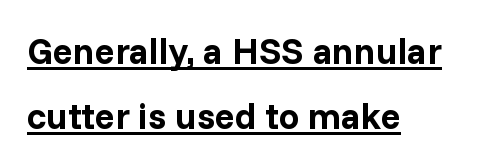
{"serif": "no", "italic": "no", "bold": "yes", "weight": "bold", "width": "normal", "stroke_contrast": "low", "x_height": "medium", "monospaced": "no", "underline": "yes", "align": "left", "line_spacing_ratio": 1.75, "letter_spacing": "normal", "letter_spacing_em": 0.0, "glyph_px": 37}
